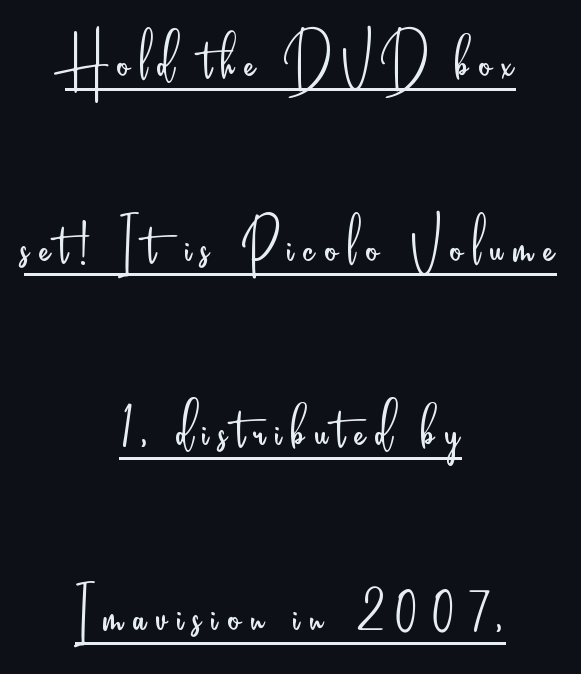
The strokes are not fattened; the text isn't bold. Type style note: lacks serifs. Loosely led — the rows are spread out.
